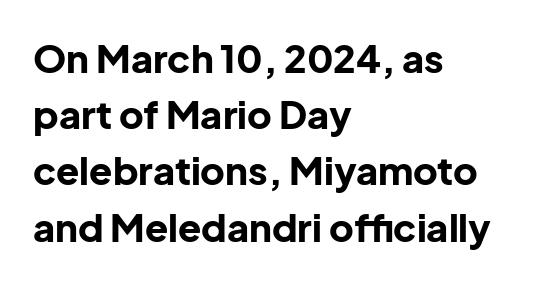
Q: Is the text bold? A: Yes.
Q: Is the text italic (slanted)? A: No, it is upright.
Q: Is the typeface a serif or a sans-serif typeface? A: Sans-serif.
Q: Is the text underlined? A: No.
Q: How is the paragraph aligned? A: Left-aligned.
Q: Is the spacing between letters normal or unusually wide? A: Normal.
Q: Is the spacing between lines tight, normal or loose? A: Normal.
Q: Width (condensed, normal, or wide)? A: Normal.
Q: Stroke contrast? A: Low.
Q: x-height? A: Medium.
Q: Monospaced? A: No.
